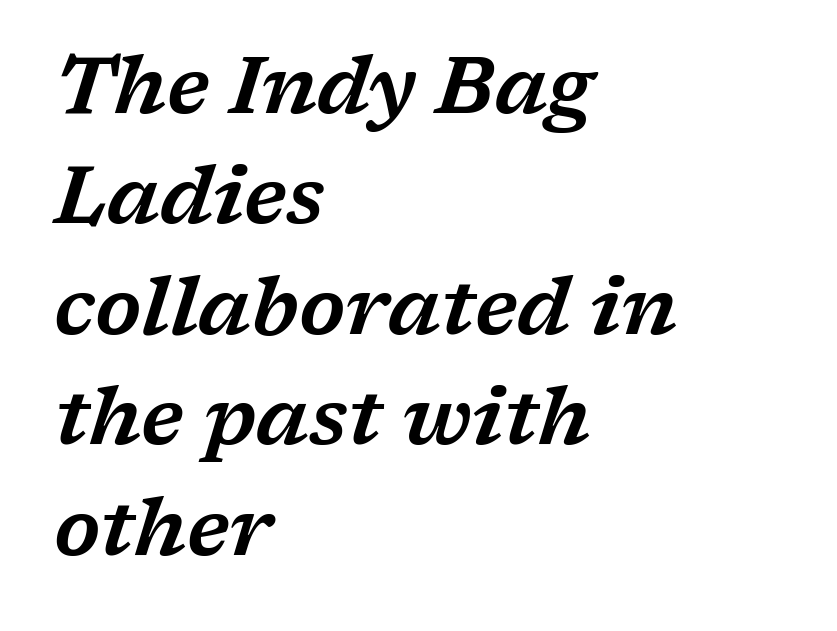
The image shows 80 px wide serif type, italic (leaning right); set left-aligned, normal line spacing (1.38x), normal letter spacing, not underlined; low stroke contrast and a medium x-height.
